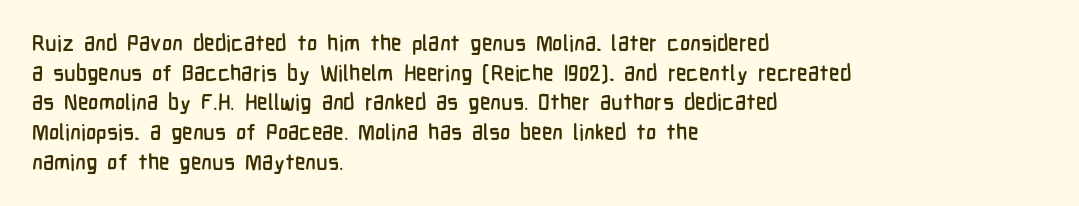
{"italic": "no", "underline": "no", "align": "left", "line_spacing": "normal", "line_spacing_ratio": 1.35, "letter_spacing": "normal", "letter_spacing_em": 0.0, "glyph_px": 22}
